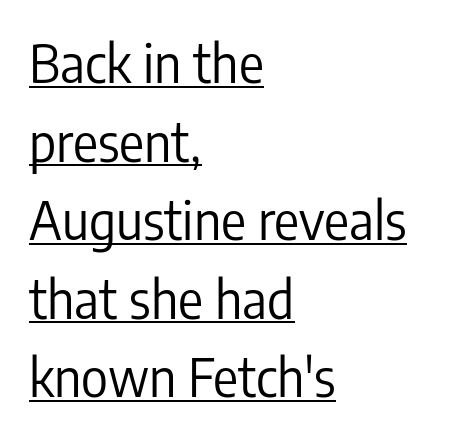
The image shows 52 px regular-weight, condensed sans-serif type, upright; set left-aligned, normal line spacing (1.51x), normal letter spacing, underlined; low stroke contrast and a medium x-height.
